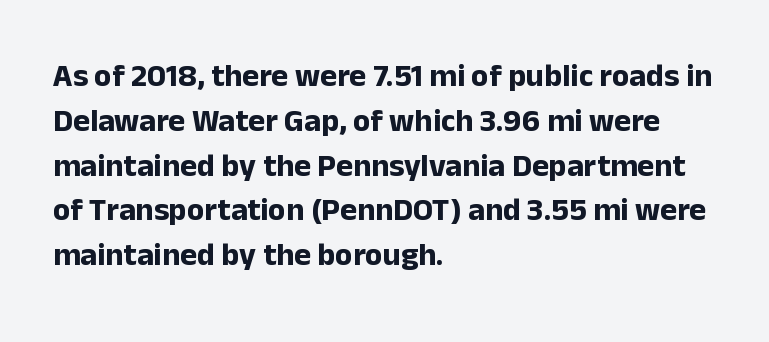
The letters sit at their default tracking, neither squeezed nor spread. The ragged edge is on the right, which tells us the setting is flush left. Vertical strokes here are truly vertical. Anything drawn beneath the words? Only blank space.
